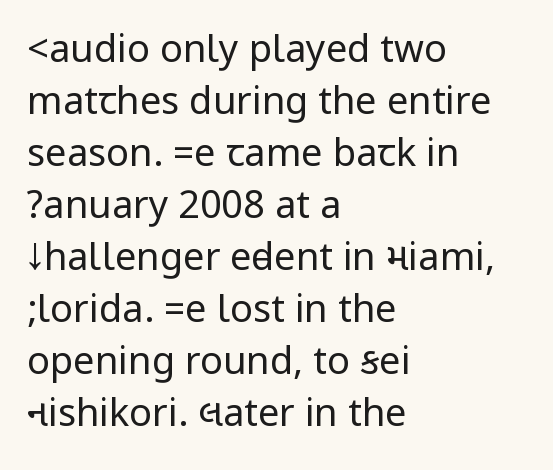
{"serif": "no", "italic": "no", "bold": "no", "weight": "regular", "width": "condensed", "stroke_contrast": "low", "underline": "no", "align": "left", "line_spacing": "normal", "line_spacing_ratio": 1.37, "letter_spacing": "normal", "letter_spacing_em": 0.0, "glyph_px": 38}
